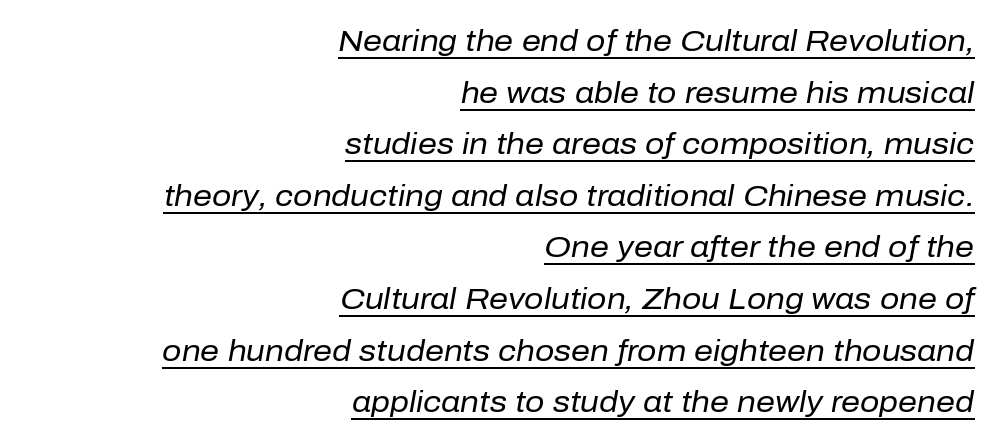
{"italic": "yes", "lean": "right", "slant_degrees": 10, "bold": "no", "weight": "regular", "width": "normal", "stroke_contrast": "low", "x_height": "medium", "monospaced": "no", "underline": "yes", "align": "right", "line_spacing_ratio": 1.72, "letter_spacing": "normal", "letter_spacing_em": 0.0, "glyph_px": 30}
